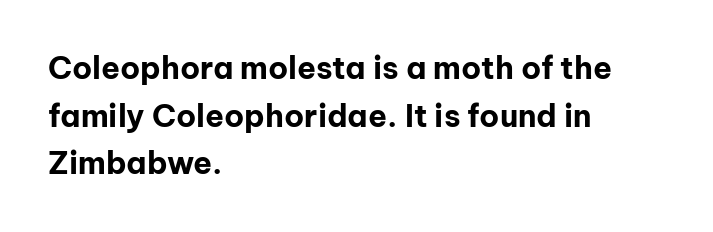
Q: Is the text bold? A: Yes.
Q: Is the text italic (slanted)? A: No, it is upright.
Q: Is the typeface a serif or a sans-serif typeface? A: Sans-serif.
Q: Is the text underlined? A: No.
Q: How is the paragraph aligned? A: Left-aligned.
Q: Is the spacing between letters normal or unusually wide? A: Normal.
Q: Is the spacing between lines tight, normal or loose? A: Normal.
Q: Width (condensed, normal, or wide)? A: Normal.
Q: Stroke contrast? A: Low.
Q: x-height? A: Medium.
Q: Monospaced? A: No.
